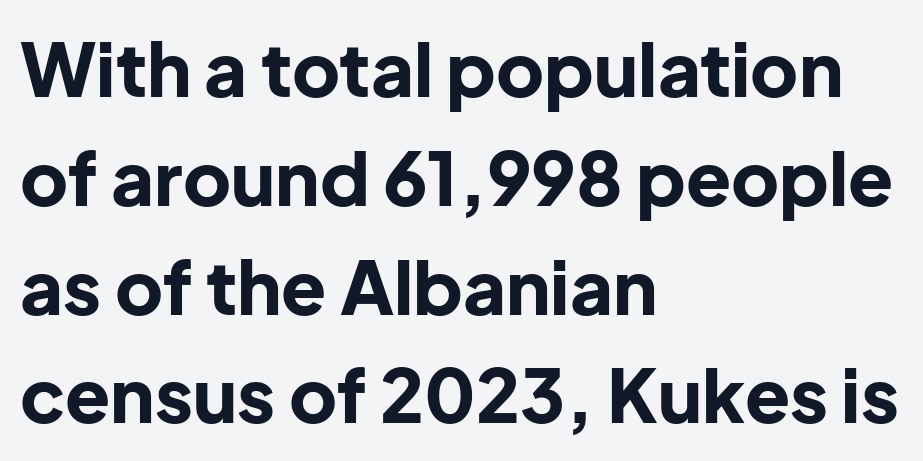
The image shows 74 px bold sans-serif type, upright; set left-aligned, normal line spacing (1.47x), normal letter spacing, not underlined; low stroke contrast and a medium x-height.
